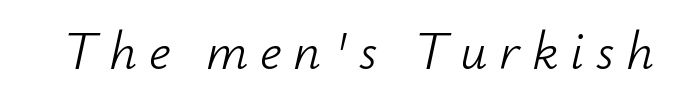
{"italic": "yes", "lean": "right", "slant_degrees": 12, "bold": "no", "weight": "light", "width": "normal", "stroke_contrast": "low", "x_height": "small", "monospaced": "no", "underline": "no", "letter_spacing": "wide", "letter_spacing_em": 0.22, "glyph_px": 54}
